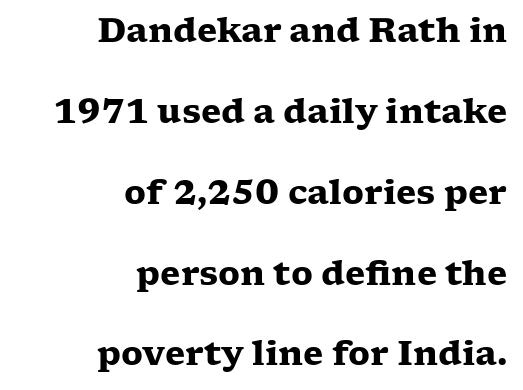
{"serif": "yes", "italic": "no", "bold": "yes", "weight": "heavy", "width": "wide", "stroke_contrast": "low", "x_height": "medium", "monospaced": "no", "underline": "no", "align": "right", "line_spacing": "loose", "line_spacing_ratio": 2.45, "letter_spacing": "normal", "letter_spacing_em": 0.0, "glyph_px": 33}
